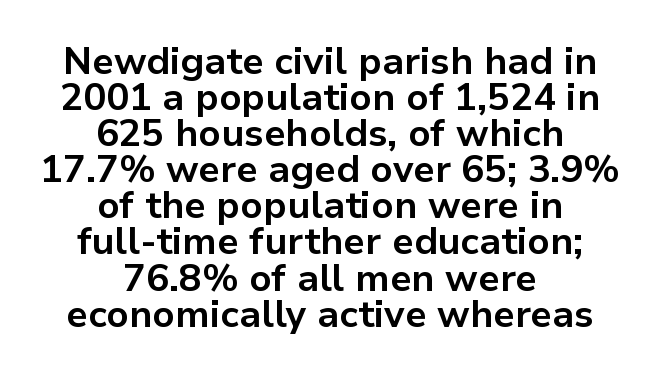
Q: Is the text bold? A: Yes.
Q: Is the text italic (slanted)? A: No, it is upright.
Q: Is the typeface a serif or a sans-serif typeface? A: Sans-serif.
Q: Is the text underlined? A: No.
Q: How is the paragraph aligned? A: Centered.
Q: Is the spacing between letters normal or unusually wide? A: Normal.
Q: Is the spacing between lines tight, normal or loose? A: Tight.
Q: Width (condensed, normal, or wide)? A: Normal.
Q: Stroke contrast? A: Low.
Q: x-height? A: Medium.
Q: Monospaced? A: No.
